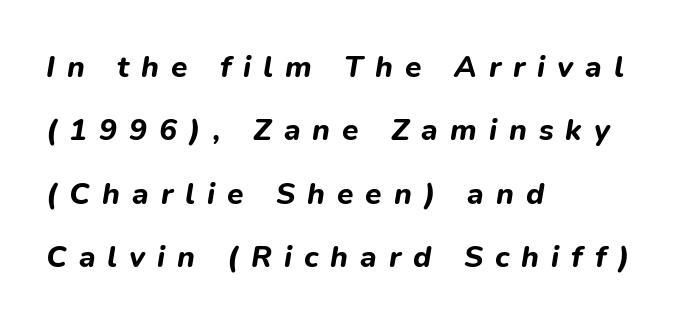
Is the type slanted? Yes — the strokes lean at a clear angle. The strip under each line holds only bare page. Every row of glyphs begins at an identical x-position on the left. The passage shown is emphatically bold. Proportional: the letters do not fall into vertical columns.
